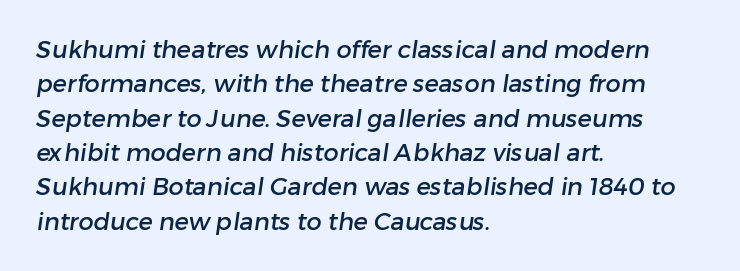
{"underline": "no", "align": "left", "line_spacing": "normal", "line_spacing_ratio": 1.43, "letter_spacing": "normal", "letter_spacing_em": 0.0, "glyph_px": 24}
